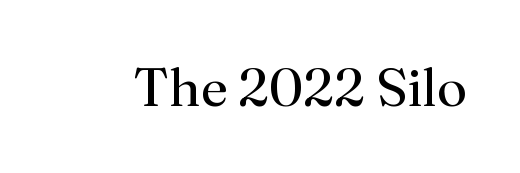
This sample uses an upright cut, with every glyph sitting square on the baseline. Descenders are the only things crossing below the line. Check where the strokes stop: tiny serifs finish them off. Each stroke keeps to a modest, everyday thickness or less.
